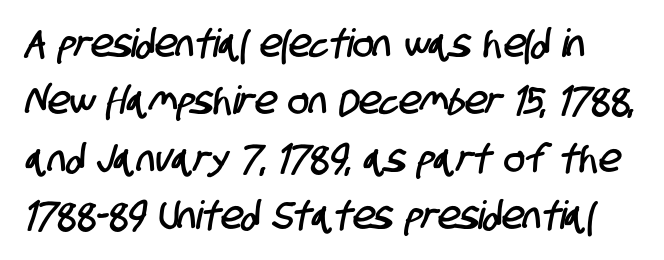
Descender tails drop into unmarked territory. The block of text has a typical density, with ordinary space between rows. Observe the absence of serifs on each vertical stroke in this sample. Is this a fixed-width face? No — the glyphs have proportional, varying widths. Tracking here is standard; glyphs follow each other at the usual distance.
